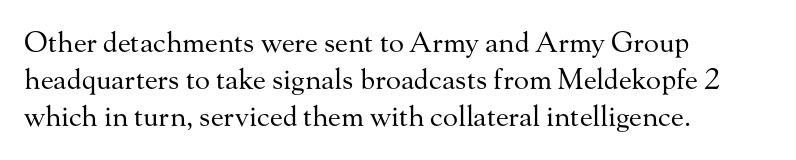
The setting favours the left margin, as ordinary paragraphs usually do. Stem width sits at or under what a default text font uses. The space beneath each line is pristine and unruled. It's the straight-up-and-down kind of type. Compared with typical paragraphs, the rows here are spaced about the same.
